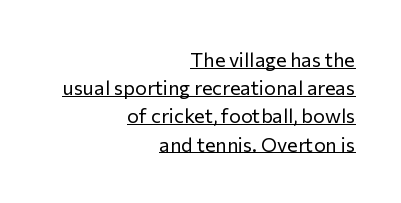
{"italic": "no", "bold": "no", "underline": "yes", "align": "right", "line_spacing": "normal", "line_spacing_ratio": 1.41, "letter_spacing": "normal", "letter_spacing_em": 0.0, "glyph_px": 20}
